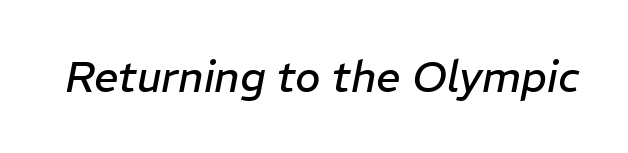
The image shows 43 px regular-weight type, italic (leaning right); set normal letter spacing, not underlined; low stroke contrast and a medium x-height.
